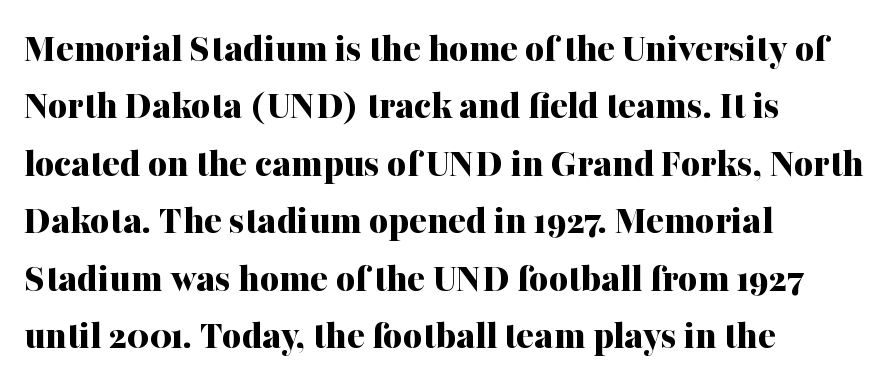
{"serif": "yes", "italic": "no", "bold": "yes", "weight": "bold", "width": "normal", "stroke_contrast": "medium", "x_height": "medium", "monospaced": "no", "underline": "no", "align": "left", "line_spacing": "normal", "line_spacing_ratio": 1.4, "letter_spacing": "normal", "letter_spacing_em": 0.0, "glyph_px": 41}
